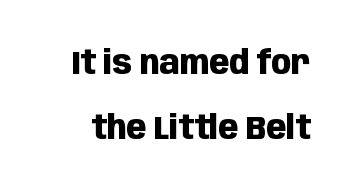
The image shows 33 px heavy, condensed sans-serif type, upright; set loose line spacing (1.97x), normal letter spacing, not underlined; low stroke contrast and a large x-height.
